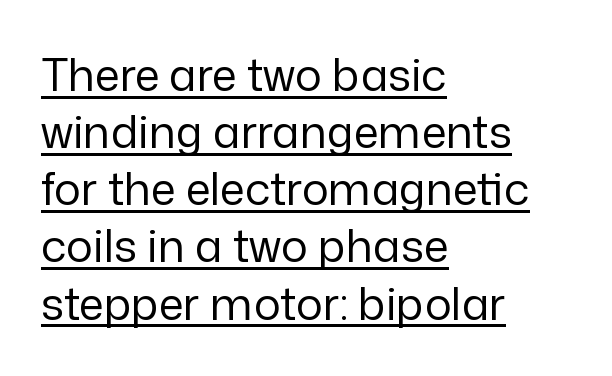
The passage shown is underscored from start to finish. The typeface has the unassuming heft of standard copy or less. The type is set solid horizontally, with unmodified tracking. The typesetter chose a ragged-right arrangement here. No feet cap the strokes, marking this as sans-serif type.
